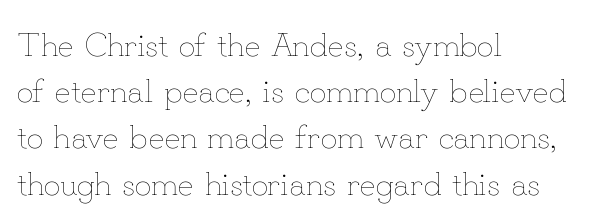
Q: Is the text bold? A: No.
Q: Is the text italic (slanted)? A: No, it is upright.
Q: Is the text underlined? A: No.
Q: How is the paragraph aligned? A: Left-aligned.
Q: Is the spacing between letters normal or unusually wide? A: Normal.
Q: Is the spacing between lines tight, normal or loose? A: Normal.
Q: Width (condensed, normal, or wide)? A: Normal.
Q: Stroke contrast? A: Low.
Q: x-height? A: Small.
Q: Monospaced? A: No.
